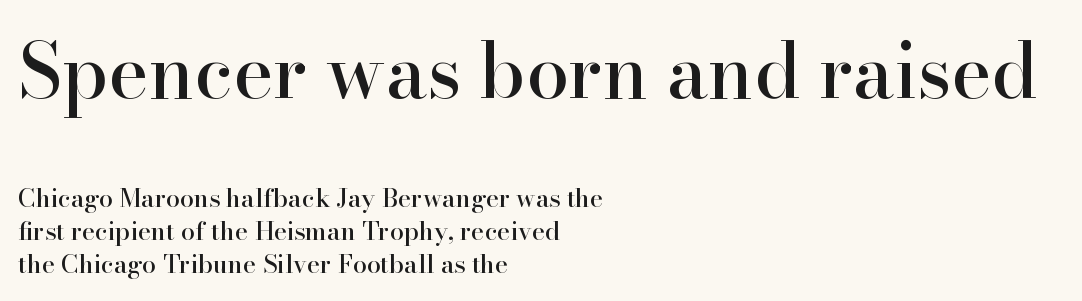
Q: Is the text italic (slanted)? A: No, it is upright.
Q: Is the typeface a serif or a sans-serif typeface? A: Serif.
Q: Is the text underlined? A: No.
Q: How is the paragraph aligned? A: Left-aligned.
Q: Is the spacing between letters normal or unusually wide? A: Normal.
Q: Is the spacing between lines tight, normal or loose? A: Normal.
Q: Which block of text is set in a larger size, the first (top) or the second (bottom)? A: The first (top) one.
Q: Width (condensed, normal, or wide)? A: Normal.
Q: Stroke contrast? A: High.
Q: x-height? A: Small.
Q: Monospaced? A: No.
